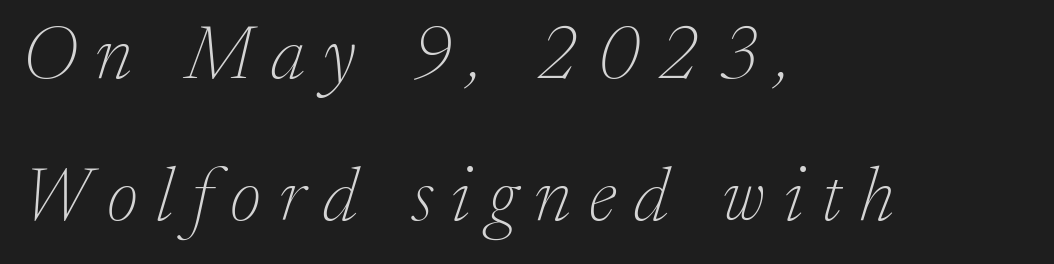
Every row of glyphs begins at an identical x-position on the left. The rendering shows small feet on the letterforms — a serif design. Heft: none added — not bold. These lines are rendered in a variable-pitch font. The axis of the letterforms is tilted away from vertical. The passage shown is not underscored anywhere.
